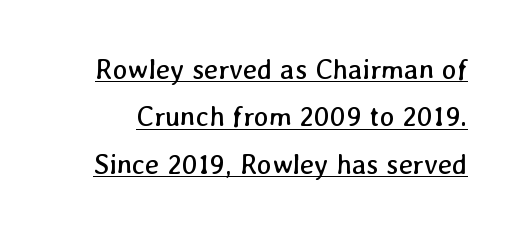
The image shows 28 px regular-weight type; set normal line spacing (1.69x), normal letter spacing, underlined; low stroke contrast and a medium x-height.
